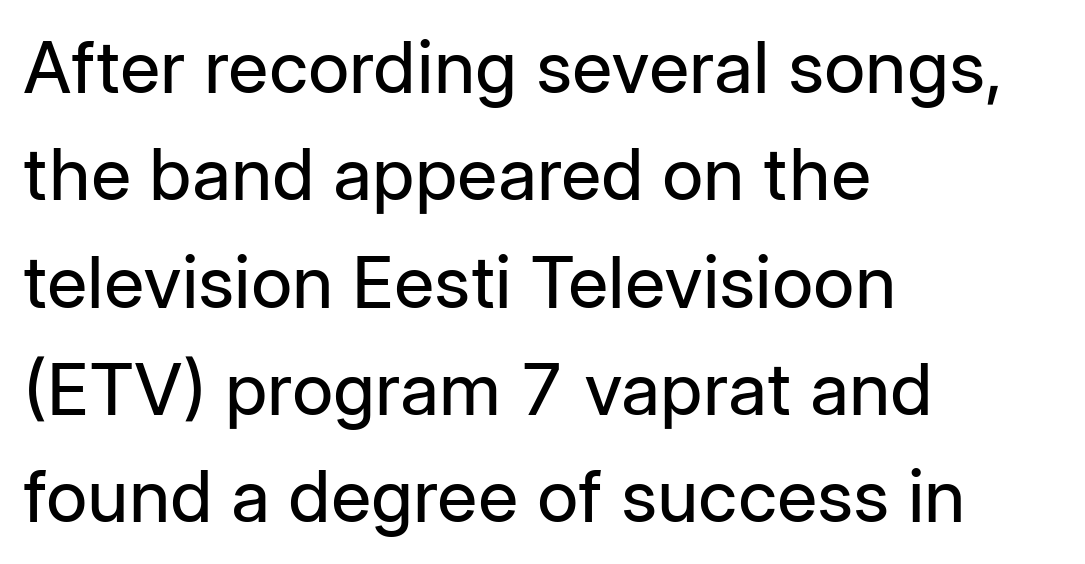
Bold? No — there's no thickening of the strokes. No word sits above an underline. Is this a fixed-width face? No — the glyphs have proportional, varying widths. This sample uses a sans-serif face.
